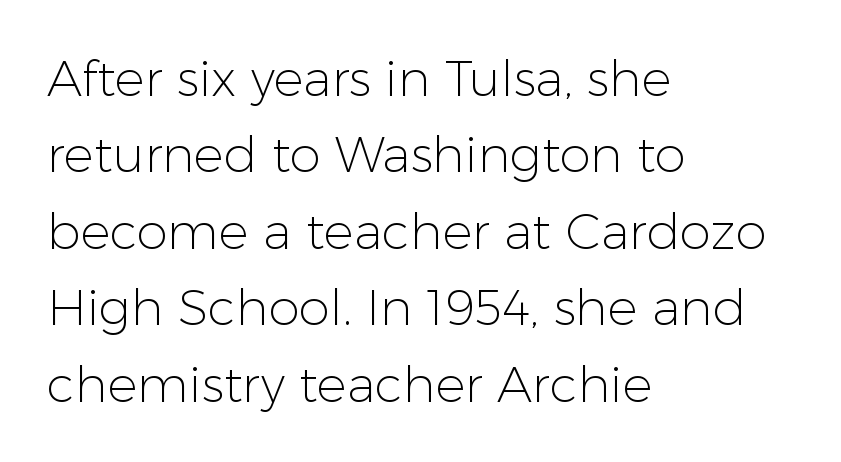
Regarding leading, the lines here are spaced in the standard way. Clear beneath every line of the passage. Unlike a traditional serif, this face leaves its strokes unadorned. These lines are set flush left with a ragged right edge. The rendering uses natural spacing where letterforms have individual widths.
